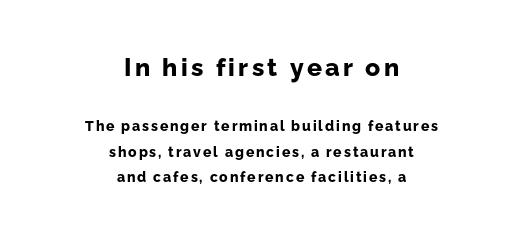
The image shows 25 px bold type, upright; set centered, line spacing 1.82x, not underlined; the first (top) block is 1.79x larger.
